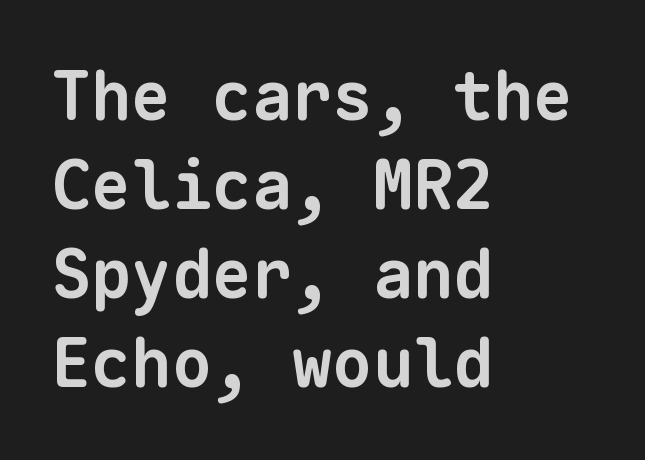
{"serif": "no", "bold": "yes", "weight": "bold", "width": "normal", "stroke_contrast": "low", "x_height": "medium", "monospaced": "yes", "underline": "no", "align": "left", "line_spacing": "normal", "line_spacing_ratio": 1.33, "letter_spacing": "normal", "letter_spacing_em": 0.0, "glyph_px": 67}
